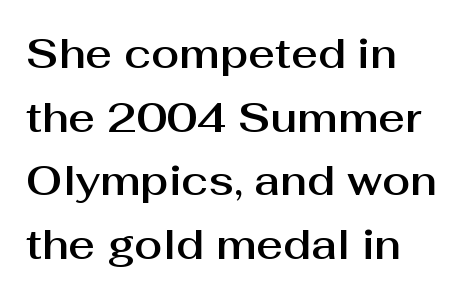
Q: Is the text italic (slanted)? A: No, it is upright.
Q: Is the typeface a serif or a sans-serif typeface? A: Sans-serif.
Q: Is the text underlined? A: No.
Q: How is the paragraph aligned? A: Left-aligned.
Q: Is the spacing between letters normal or unusually wide? A: Normal.
Q: Is the spacing between lines tight, normal or loose? A: Normal.
Q: Width (condensed, normal, or wide)? A: Normal.
Q: Stroke contrast? A: Medium.
Q: x-height? A: Medium.
Q: Monospaced? A: No.
